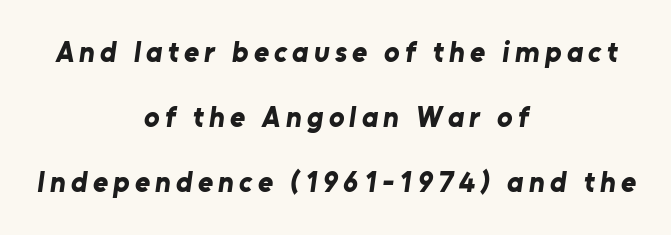
Q: Is the text bold? A: Yes.
Q: Is the typeface a serif or a sans-serif typeface? A: Sans-serif.
Q: Is the text underlined? A: No.
Q: How is the paragraph aligned? A: Centered.
Q: Is the spacing between lines tight, normal or loose? A: Loose.
Q: Width (condensed, normal, or wide)? A: Normal.
Q: Stroke contrast? A: Low.
Q: x-height? A: Medium.
Q: Monospaced? A: No.
